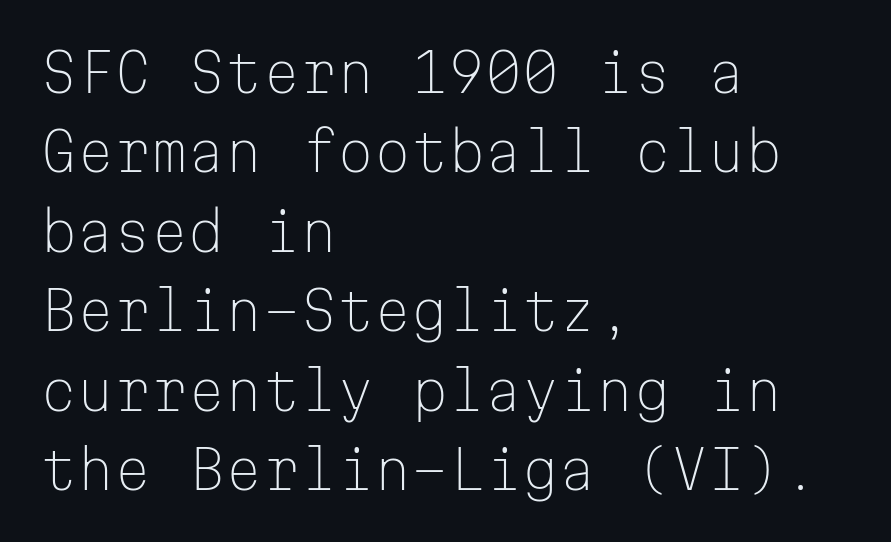
Looks like terminal output: every glyph gets an equal slot. Is there much room between lines? A standard amount, neither cramped nor airy. Classification — sans serif. The horizontal fit of the characters is conventional and even.
